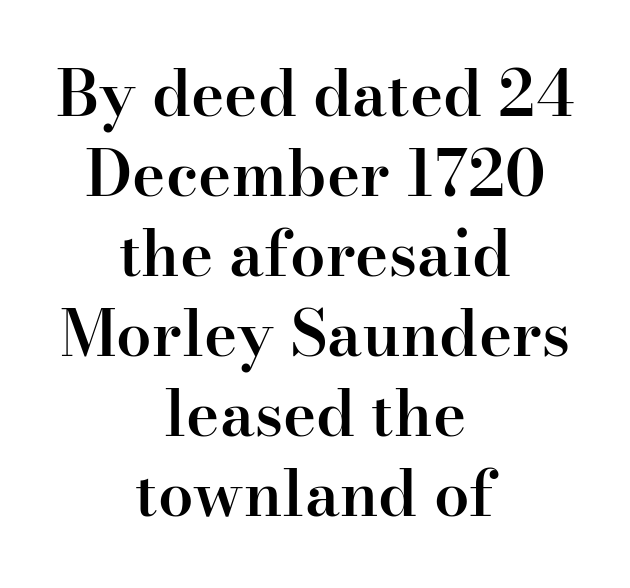
The image shows 63 px semibold serif type, upright; set centered, normal line spacing (1.27x), normal letter spacing, not underlined; high stroke contrast and a small x-height.
